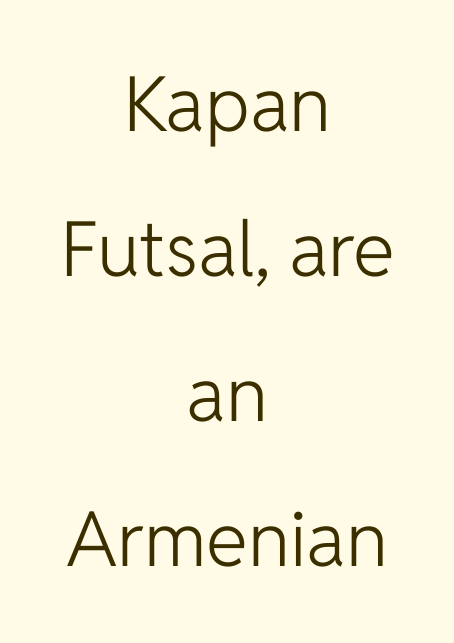
The image shows 76 px light sans-serif type, upright; set centered, loose line spacing (1.91x), normal letter spacing, not underlined; low stroke contrast and a medium x-height.
